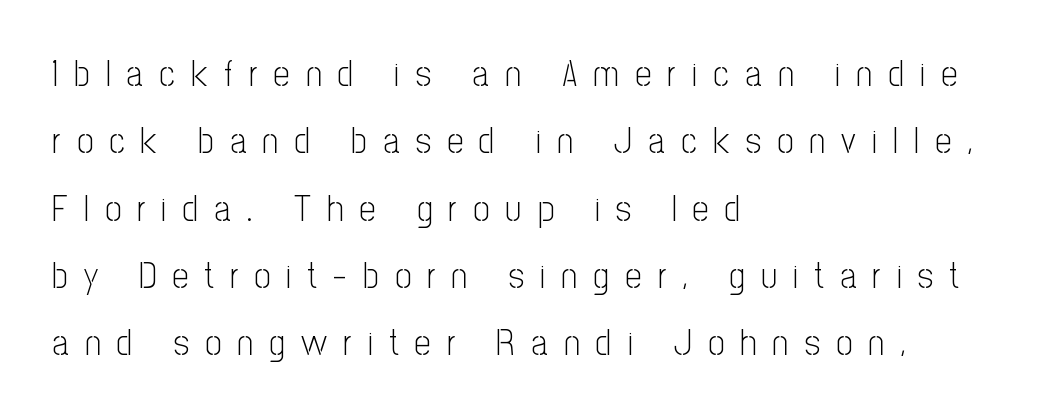
The image shows 36 px light, condensed sans-serif type, upright; set left-aligned, line spacing 1.87x, unusually wide letter spacing (+0.45 em), not underlined; low stroke contrast and a medium x-height.
